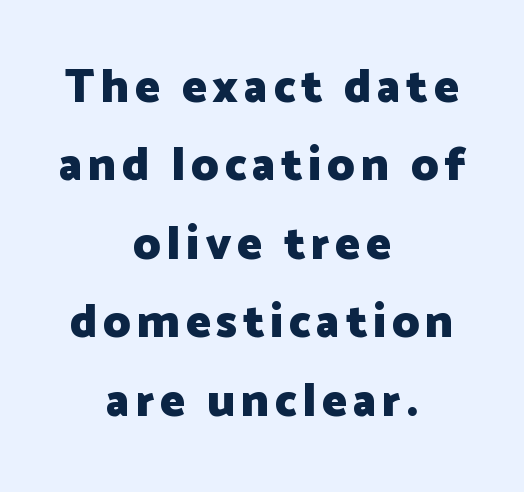
Q: Is the text bold? A: Yes.
Q: Is the text italic (slanted)? A: No, it is upright.
Q: Is the typeface a serif or a sans-serif typeface? A: Sans-serif.
Q: Is the text underlined? A: No.
Q: How is the paragraph aligned? A: Centered.
Q: Is the spacing between lines tight, normal or loose? A: Normal.
Q: Width (condensed, normal, or wide)? A: Normal.
Q: Stroke contrast? A: Low.
Q: x-height? A: Medium.
Q: Monospaced? A: No.
